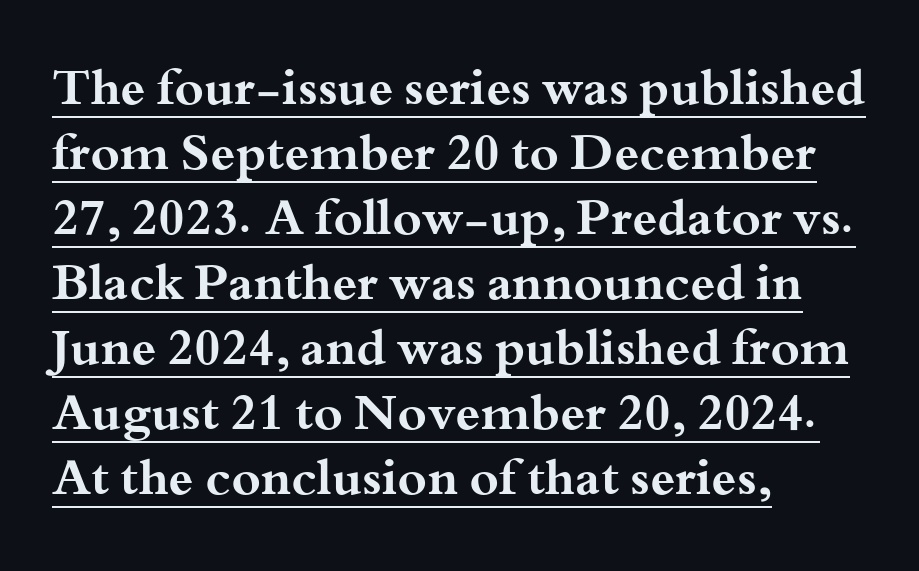
Leftover space on each line is placed entirely after the last word. Font category for this specimen: serif. Designer's note — italics off, roman on. This sample keeps an unexceptional amount of space between lines. Underlined type. How heavy is the stroke? Heavy — this is a bold.
